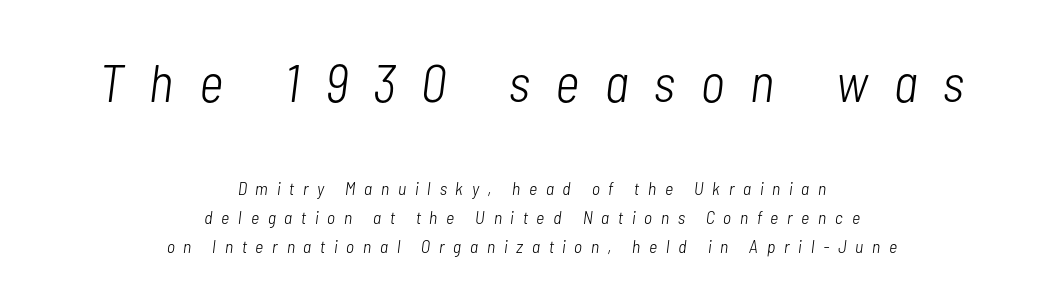
Q: Is the text bold? A: No.
Q: Is the text italic (slanted)? A: Yes, it leans right by about 7 degrees.
Q: Is the text underlined? A: No.
Q: How is the paragraph aligned? A: Centered.
Q: Is the spacing between letters normal or unusually wide? A: Unusually wide.
Q: Is the spacing between lines tight, normal or loose? A: Normal.
Q: Which block of text is set in a larger size, the first (top) or the second (bottom)? A: The first (top) one.
Q: Width (condensed, normal, or wide)? A: Condensed.
Q: Stroke contrast? A: Low.
Q: x-height? A: Medium.
Q: Monospaced? A: No.
